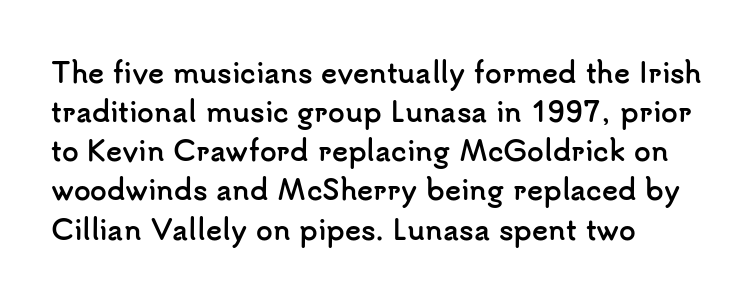
The typography opts for an upright posture over an oblique one. The face used here has the dense, thick strokes of a bold. Words float on clear page, feet unadorned. The typesetter chose a ragged-right arrangement here.
